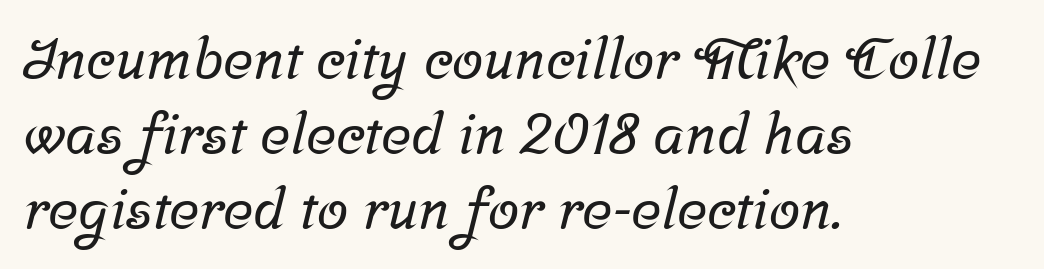
{"width": "normal", "stroke_contrast": "low", "x_height": "medium", "monospaced": "no", "underline": "no", "align": "left", "line_spacing": "normal", "line_spacing_ratio": 1.32, "letter_spacing": "normal", "letter_spacing_em": 0.0, "glyph_px": 57}
